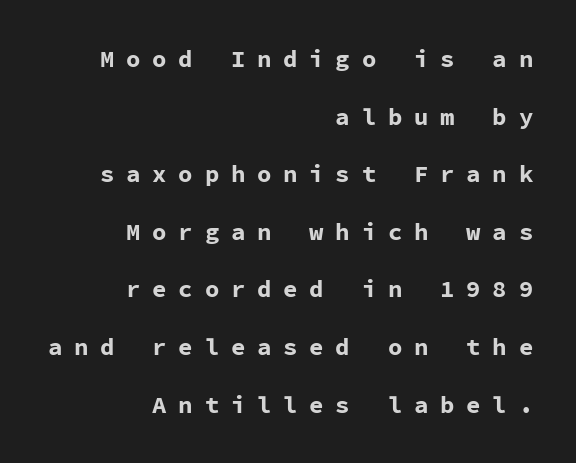
The image shows 24 px bold type, upright; set right-aligned, loose line spacing (2.4x), unusually wide letter spacing (+0.49 em), not underlined.
